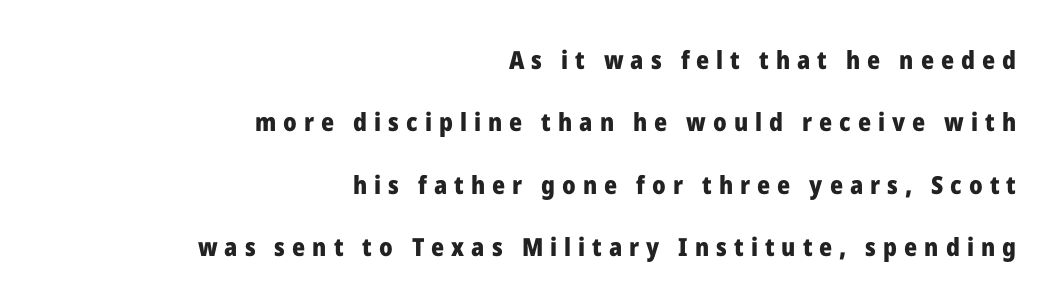
The image shows 25 px bold type, upright; set right-aligned, loose line spacing (2.5x), unusually wide letter spacing (+0.28 em), not underlined.
